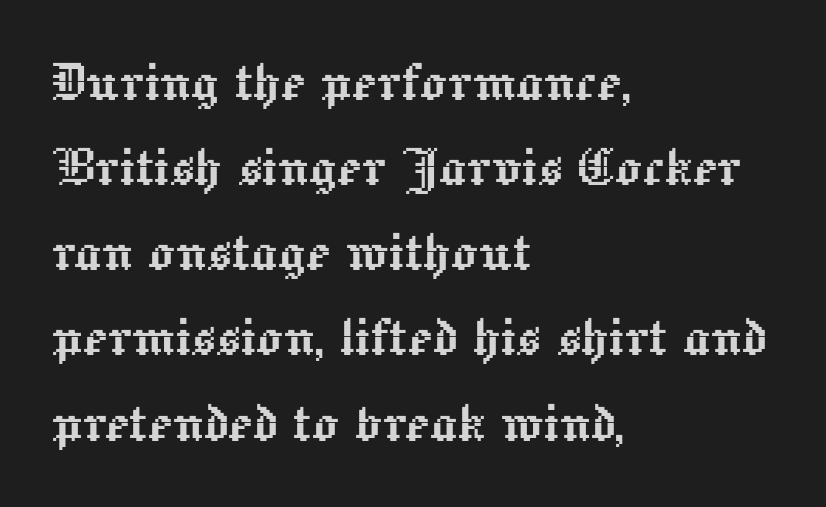
Each line starts at the same left margin while the right side varies. Students, note that the glyphs here touch the page at normal intervals. Italic? Not at all — the glyphs are vertical. Character widths vary here, with narrow letters taking less room than wide ones.
